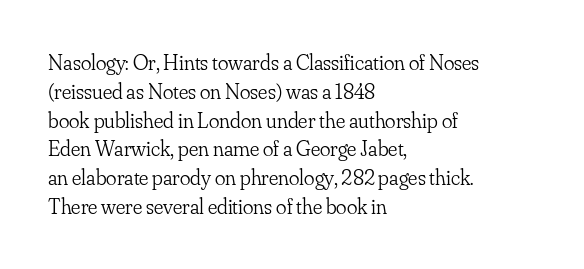
The image shows 22 px text type, upright; set left-aligned, normal line spacing (1.31x), normal letter spacing, not underlined.
